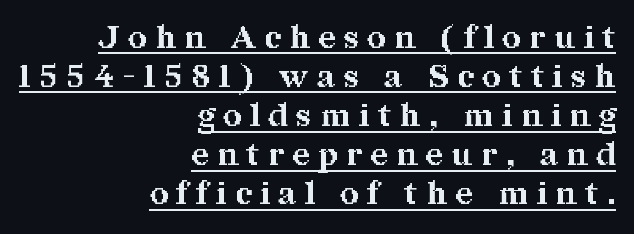
Q: Is the text bold? A: Yes.
Q: Is the text italic (slanted)? A: No, it is upright.
Q: Is the typeface a serif or a sans-serif typeface? A: Serif.
Q: Is the text underlined? A: Yes.
Q: How is the paragraph aligned? A: Right-aligned.
Q: Is the spacing between letters normal or unusually wide? A: Unusually wide.
Q: Width (condensed, normal, or wide)? A: Normal.
Q: Stroke contrast? A: Medium.
Q: x-height? A: Medium.
Q: Monospaced? A: No.
